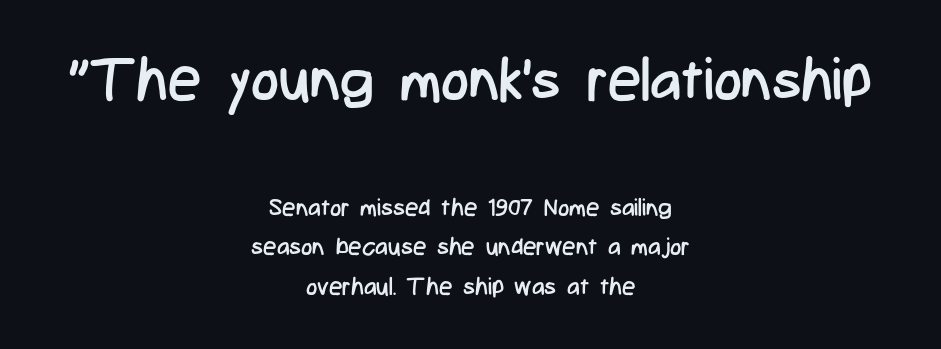
No feet cap the strokes, marking this as sans-serif type. Caption: multi-line text, centered on the measure. No letter is thick-stroked: the sample isn't bold. This rendering features lettering with no underline.
